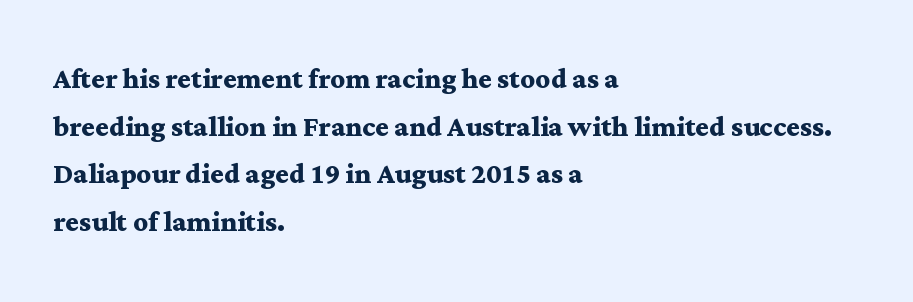
Q: Is the text bold? A: Yes.
Q: Is the text italic (slanted)? A: No, it is upright.
Q: Is the typeface a serif or a sans-serif typeface? A: Serif.
Q: Is the text underlined? A: No.
Q: How is the paragraph aligned? A: Left-aligned.
Q: Is the spacing between letters normal or unusually wide? A: Normal.
Q: Is the spacing between lines tight, normal or loose? A: Normal.
Q: Width (condensed, normal, or wide)? A: Wide.
Q: Stroke contrast? A: Medium.
Q: x-height? A: Medium.
Q: Monospaced? A: No.
